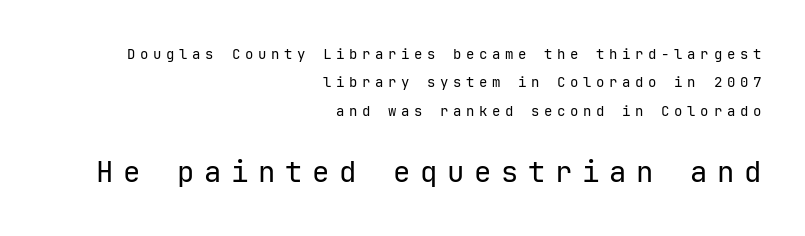
Is there any slant? The stems are plumb. These two chunks differ in scale, with the bottom chunk taking the larger measure. A quiet, ordinary-to-light weight characterises the typeface. Descender tails drop into unmarked territory.
